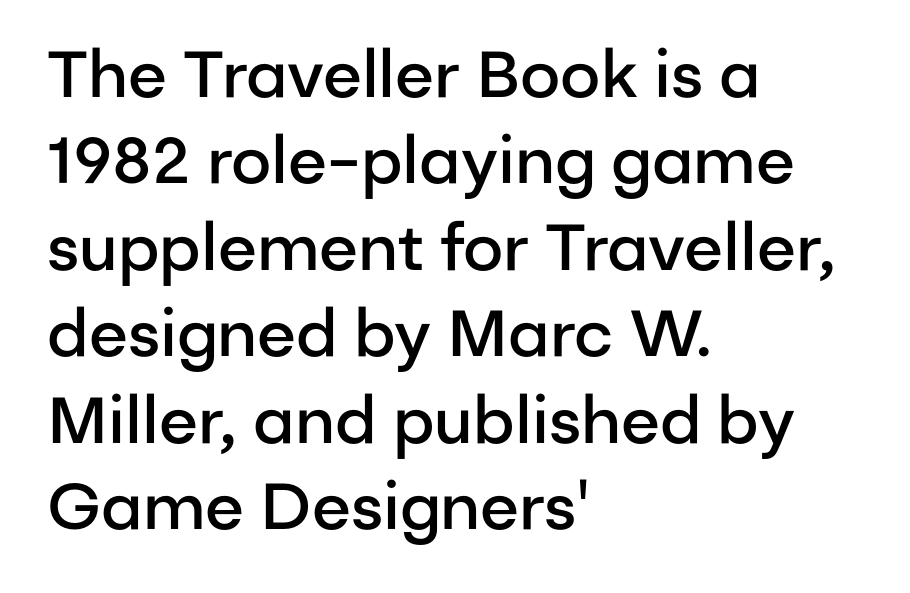
{"serif": "no", "italic": "no", "bold": "semi", "weight": "semibold", "width": "normal", "stroke_contrast": "low", "x_height": "medium", "monospaced": "no", "underline": "no", "align": "left", "line_spacing": "normal", "line_spacing_ratio": 1.33, "letter_spacing": "normal", "letter_spacing_em": 0.0, "glyph_px": 65}
